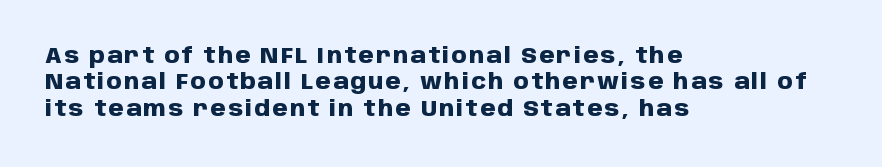
The image shows 22 px bold type, upright; set left-aligned, line spacing 1.2x, not underlined.
